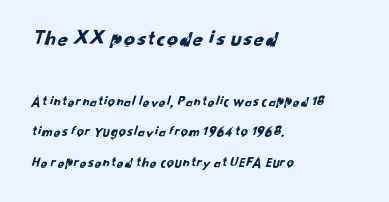
Q: Is the text underlined? A: No.
Q: How is the paragraph aligned? A: Left-aligned.
Q: Is the spacing between letters normal or unusually wide? A: Normal.
Q: Is the spacing between lines tight, normal or loose? A: Loose.
Q: Which block of text is set in a larger size, the first (top) or the second (bottom)? A: The first (top) one.
